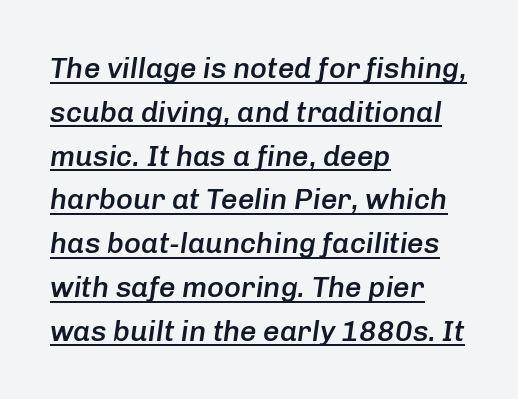
{"italic": "yes", "lean": "right", "slant_degrees": 8, "bold": "semi", "weight": "semibold", "width": "normal", "stroke_contrast": "low", "x_height": "medium", "monospaced": "no", "underline": "yes", "align": "left", "line_spacing": "normal", "line_spacing_ratio": 1.51, "letter_spacing": "normal", "letter_spacing_em": 0.0, "glyph_px": 29}
